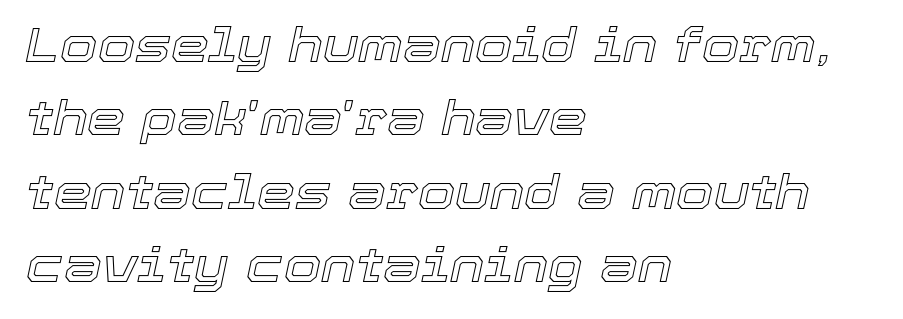
{"italic": "yes", "lean": "right", "slant_degrees": 12, "width": "normal", "x_height": "medium", "monospaced": "no", "underline": "no", "align": "left", "line_spacing": "normal", "line_spacing_ratio": 1.53, "letter_spacing": "normal", "letter_spacing_em": 0.0, "glyph_px": 48}
